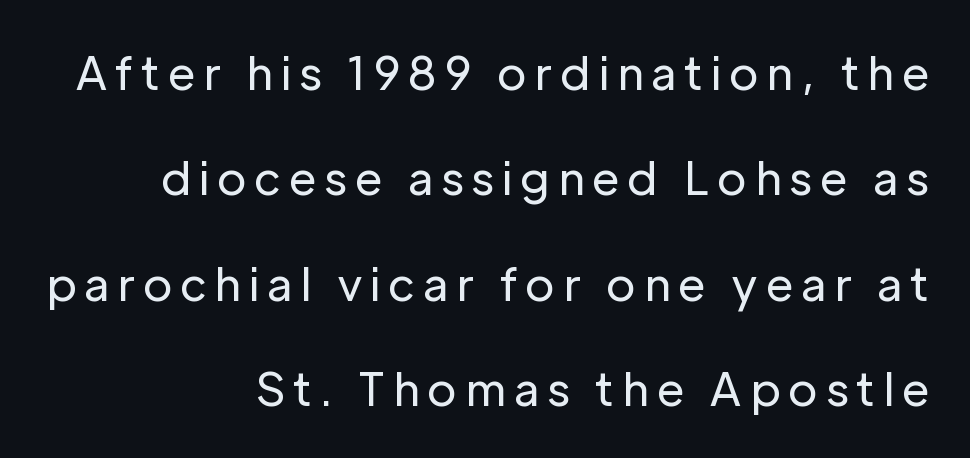
Q: Is the text bold? A: No.
Q: Is the text italic (slanted)? A: No, it is upright.
Q: Is the typeface a serif or a sans-serif typeface? A: Sans-serif.
Q: Is the text underlined? A: No.
Q: How is the paragraph aligned? A: Right-aligned.
Q: Is the spacing between lines tight, normal or loose? A: Loose.
Q: Width (condensed, normal, or wide)? A: Normal.
Q: Stroke contrast? A: Low.
Q: x-height? A: Medium.
Q: Monospaced? A: No.
